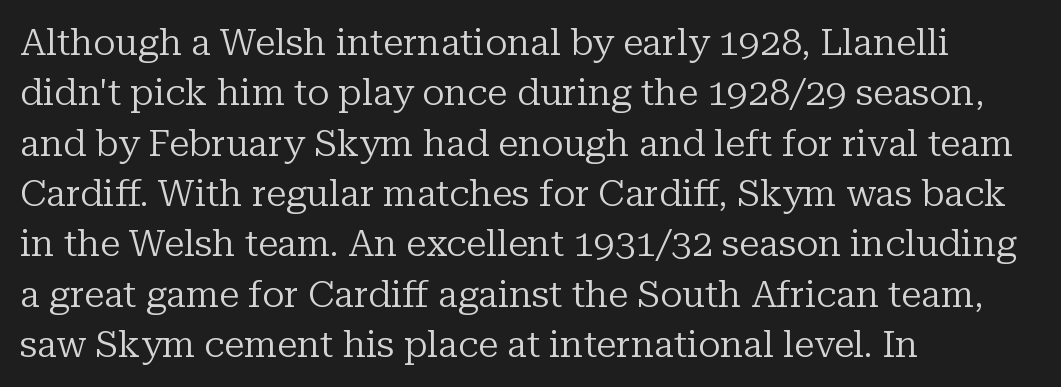
Q: Is the text bold? A: No.
Q: Is the text italic (slanted)? A: No, it is upright.
Q: Is the typeface a serif or a sans-serif typeface? A: Serif.
Q: Is the text underlined? A: No.
Q: How is the paragraph aligned? A: Left-aligned.
Q: Is the spacing between letters normal or unusually wide? A: Normal.
Q: Is the spacing between lines tight, normal or loose? A: Normal.
Q: Width (condensed, normal, or wide)? A: Normal.
Q: Stroke contrast? A: Low.
Q: x-height? A: Medium.
Q: Monospaced? A: No.
